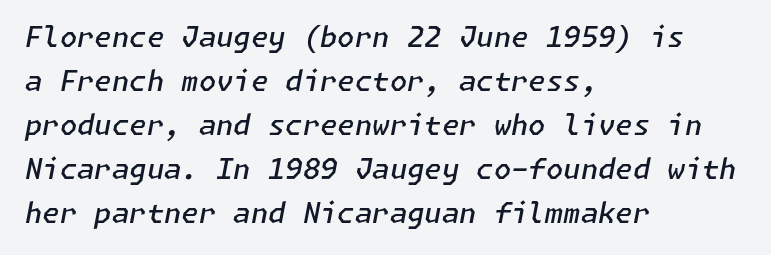
The image shows 28 px semibold type, italic (leaning right); set left-aligned, normal line spacing (1.57x), normal letter spacing, not underlined; low stroke contrast and a medium x-height.
